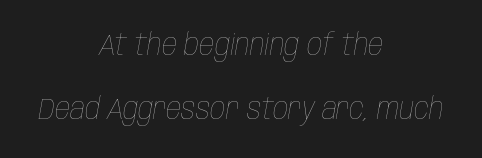
Q: Is the text bold? A: No.
Q: Is the text italic (slanted)? A: Yes, it leans right by about 10 degrees.
Q: Is the text underlined? A: No.
Q: How is the paragraph aligned? A: Centered.
Q: Is the spacing between letters normal or unusually wide? A: Normal.
Q: Is the spacing between lines tight, normal or loose? A: Loose.
Q: Width (condensed, normal, or wide)? A: Condensed.
Q: Stroke contrast? A: Low.
Q: x-height? A: Large.
Q: Monospaced? A: No.
